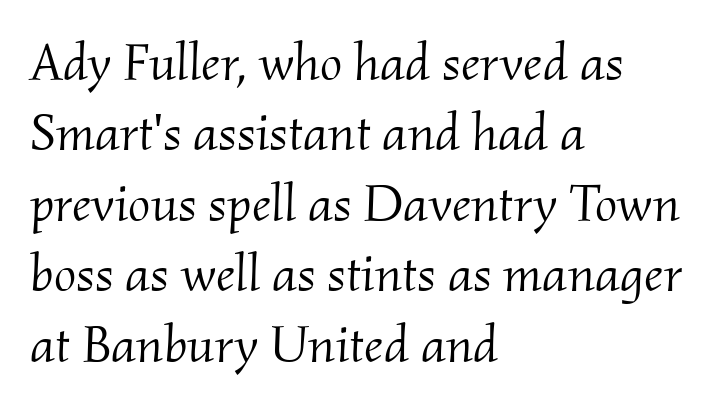
Letterform terminals end in serifs throughout the passage. Notice how the stems are inclined rather than vertical — that's the hallmark of italics. This sample has the flowing, uneven cadence of proportional lettering. Vertical stems look standard width or narrower in stroke.
